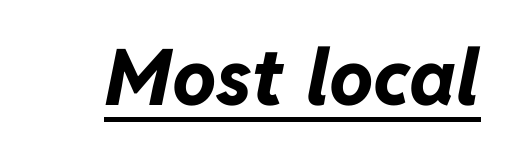
{"italic": "yes", "lean": "right", "slant_degrees": 11, "bold": "yes", "weight": "bold", "width": "normal", "stroke_contrast": "low", "x_height": "medium", "monospaced": "no", "underline": "yes", "letter_spacing": "normal", "letter_spacing_em": 0.0, "glyph_px": 78}
